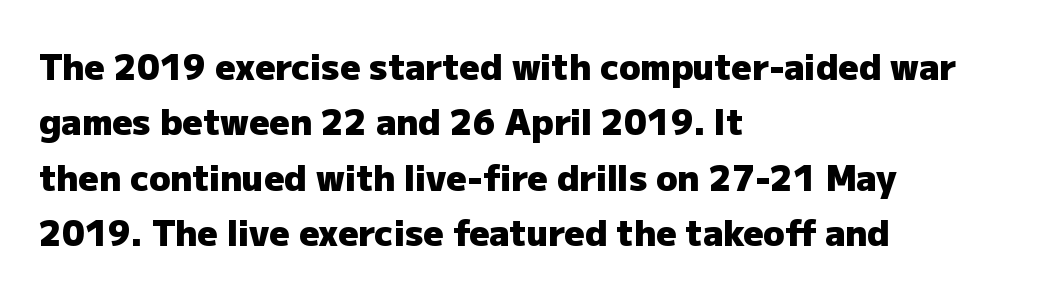
{"serif": "no", "italic": "no", "bold": "yes", "weight": "heavy", "width": "normal", "stroke_contrast": "low", "x_height": "medium", "monospaced": "no", "underline": "no", "align": "left", "line_spacing": "normal", "line_spacing_ratio": 1.58, "letter_spacing": "normal", "letter_spacing_em": 0.0, "glyph_px": 35}
